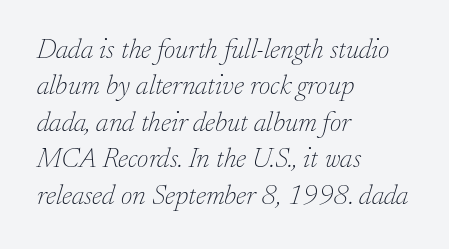
{"serif": "yes", "italic": "yes", "lean": "right", "slant_degrees": 17, "bold": "no", "weight": "thin", "width": "normal", "stroke_contrast": "low", "x_height": "small", "monospaced": "no", "underline": "no", "align": "left", "line_spacing": "normal", "line_spacing_ratio": 1.3, "letter_spacing": "normal", "letter_spacing_em": 0.0, "glyph_px": 28}
